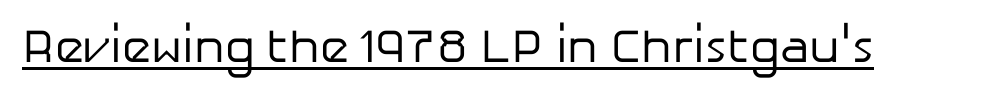
The image shows 47 px regular-weight sans-serif type, upright; set normal letter spacing, underlined; low stroke contrast and a medium x-height.
